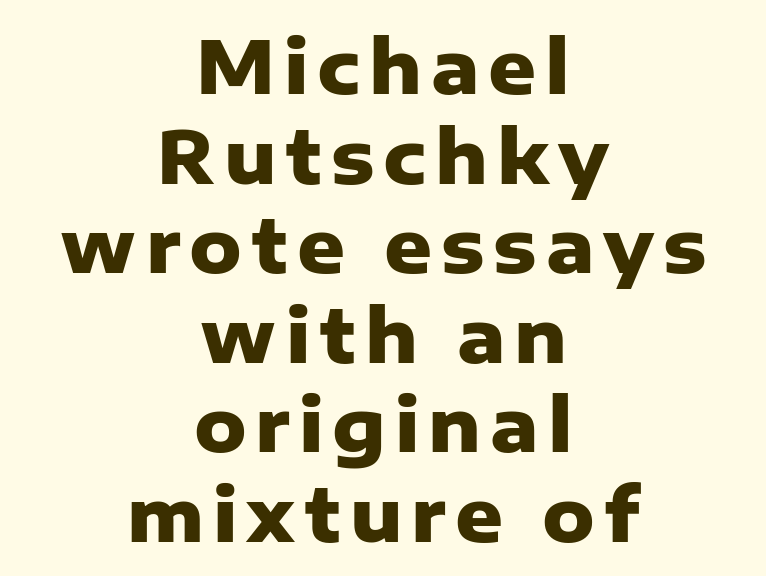
The image shows 74 px heavy sans-serif type, upright; set centered, line spacing 1.21x, not underlined; low stroke contrast and a medium x-height.
